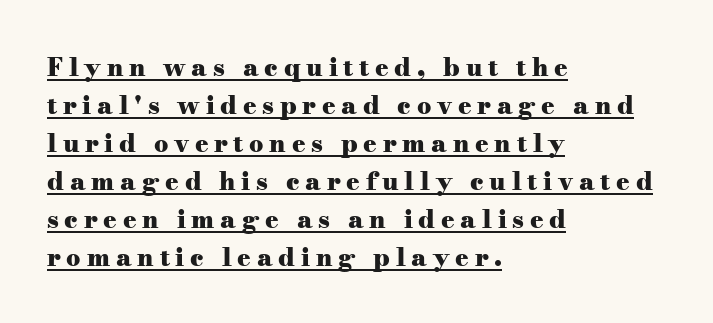
{"italic": "no", "bold": "yes", "underline": "yes", "align": "left", "line_spacing": "normal", "line_spacing_ratio": 1.52, "letter_spacing": "wide", "letter_spacing_em": 0.23, "glyph_px": 25}
